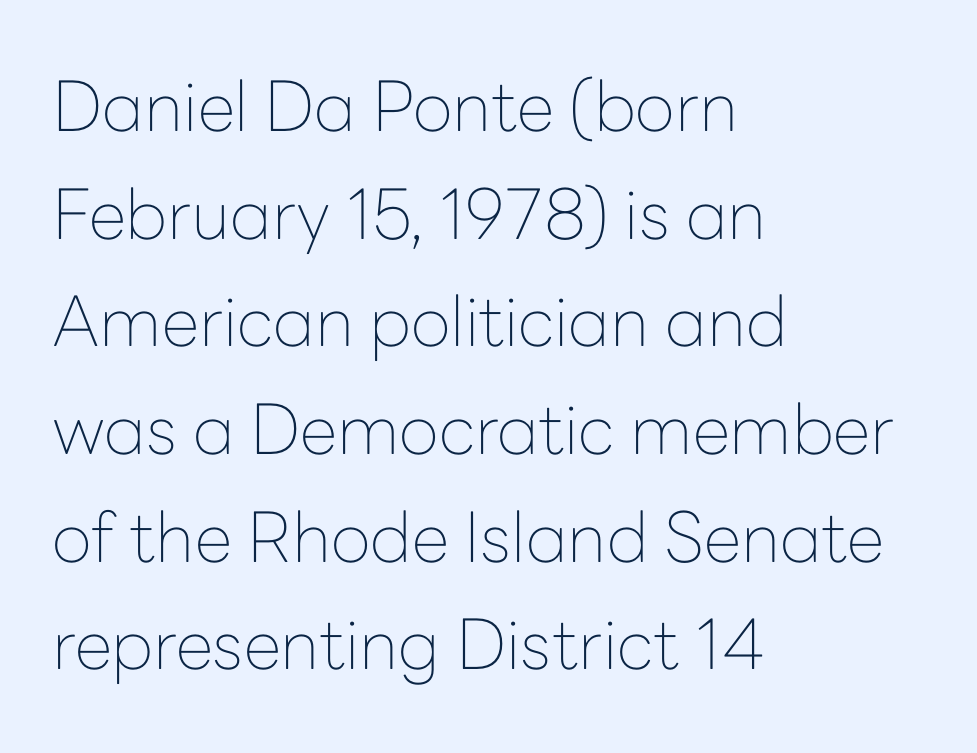
Heaviness? Minimal to ordinary, like unemphasized prose. Notice how the passage keeps a crisp vertical edge on the left only. The letterforms sit shoulder to shoulder at normal distance. The typeface chosen for these lines omits serifs. No italicization has been applied; the sample stays upright. Descenders hang freely into open space.
